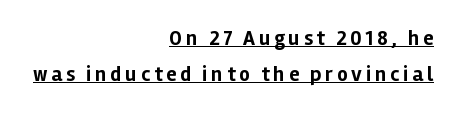
Q: Is the text bold? A: Yes.
Q: Is the text italic (slanted)? A: No, it is upright.
Q: Is the text underlined? A: Yes.
Q: How is the paragraph aligned? A: Right-aligned.
